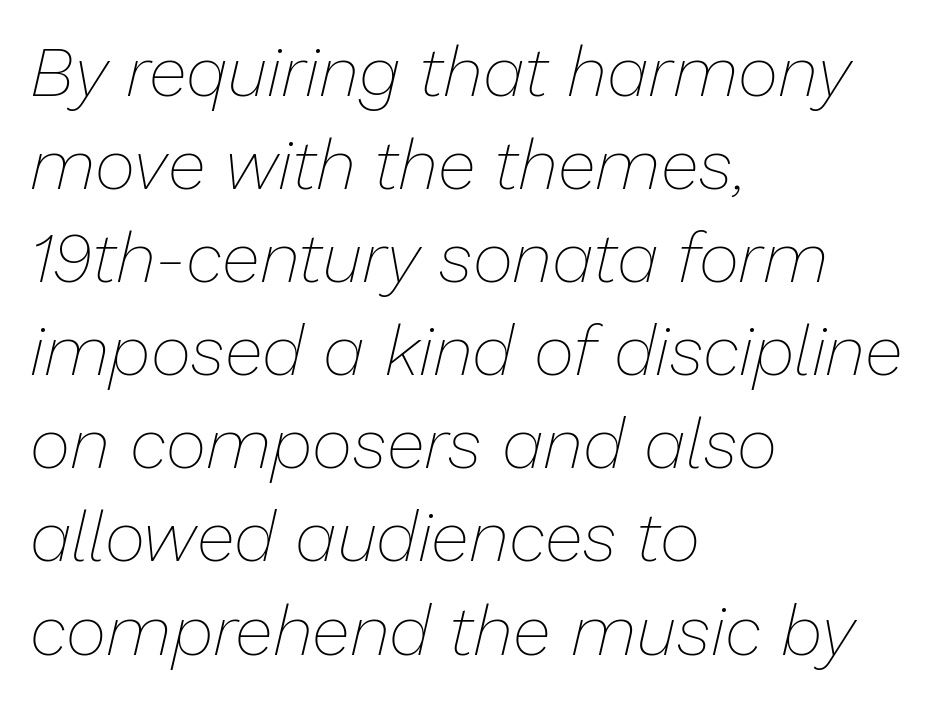
{"italic": "yes", "lean": "right", "slant_degrees": 13, "bold": "no", "weight": "thin", "width": "normal", "stroke_contrast": "low", "x_height": "medium", "monospaced": "no", "underline": "no", "align": "left", "line_spacing": "normal", "line_spacing_ratio": 1.33, "letter_spacing": "normal", "letter_spacing_em": 0.0, "glyph_px": 70}
